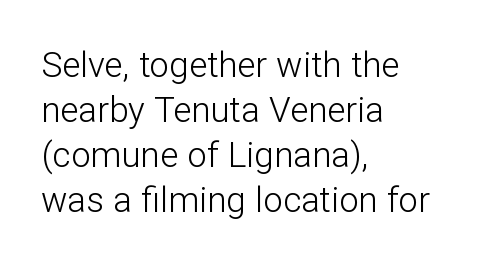
Q: Is the text bold? A: No.
Q: Is the text italic (slanted)? A: No, it is upright.
Q: Is the typeface a serif or a sans-serif typeface? A: Sans-serif.
Q: Is the text underlined? A: No.
Q: How is the paragraph aligned? A: Left-aligned.
Q: Is the spacing between letters normal or unusually wide? A: Normal.
Q: Is the spacing between lines tight, normal or loose? A: Normal.
Q: Width (condensed, normal, or wide)? A: Normal.
Q: Stroke contrast? A: Low.
Q: x-height? A: Medium.
Q: Monospaced? A: No.
